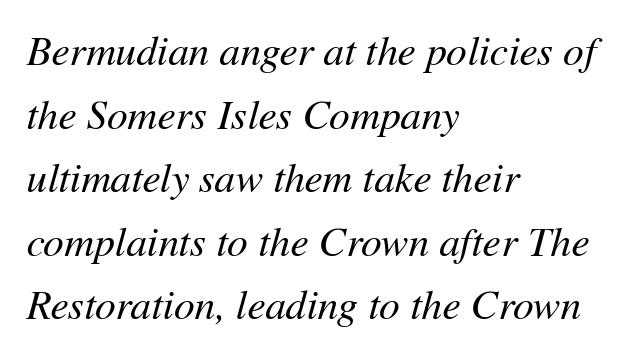
The image shows 41 px regular-weight type, italic (leaning right); set left-aligned, normal line spacing (1.55x), normal letter spacing, not underlined; medium stroke contrast and a medium x-height.
